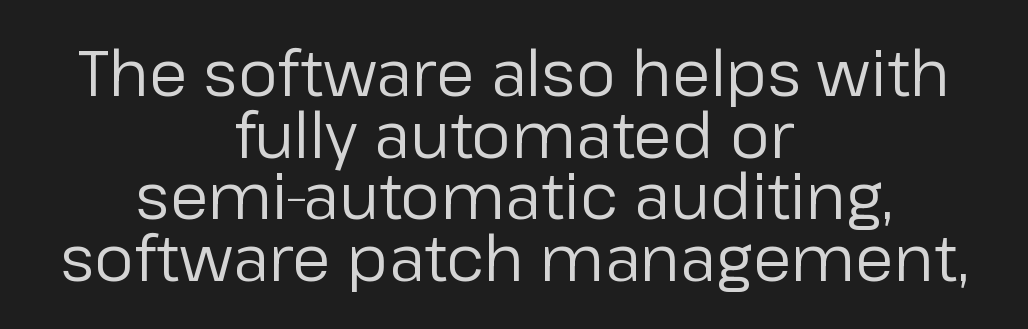
Q: Is the text bold? A: No.
Q: Is the text italic (slanted)? A: No, it is upright.
Q: Is the typeface a serif or a sans-serif typeface? A: Sans-serif.
Q: Is the text underlined? A: No.
Q: How is the paragraph aligned? A: Centered.
Q: Is the spacing between letters normal or unusually wide? A: Normal.
Q: Is the spacing between lines tight, normal or loose? A: Tight.
Q: Width (condensed, normal, or wide)? A: Normal.
Q: Stroke contrast? A: Low.
Q: x-height? A: Medium.
Q: Monospaced? A: No.
